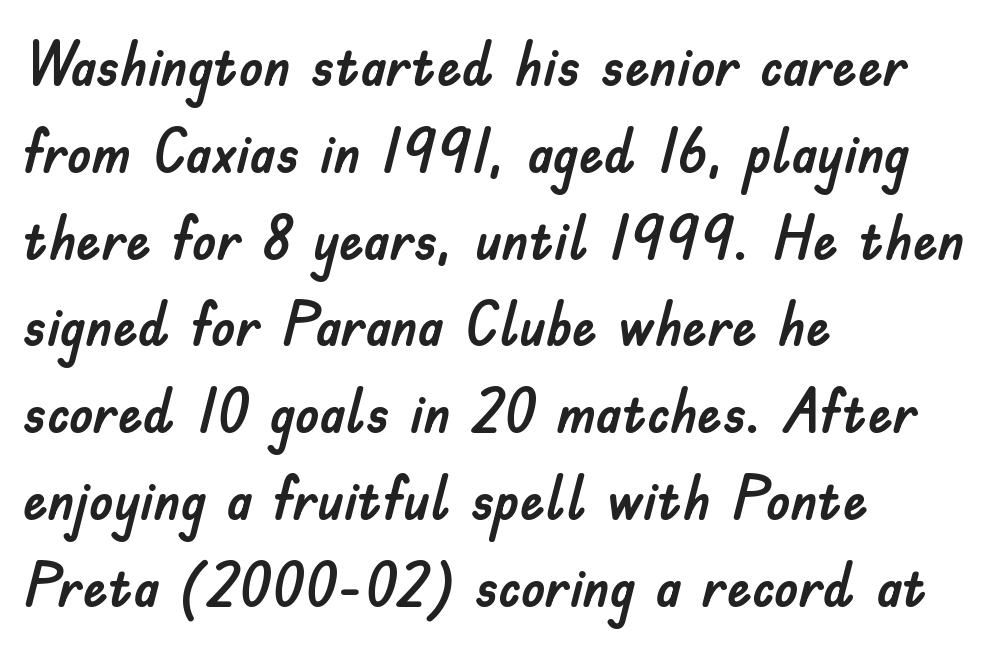
The image shows 62 px sans-serif type; set left-aligned, normal line spacing (1.4x), normal letter spacing, not underlined; low stroke contrast and a small x-height.
